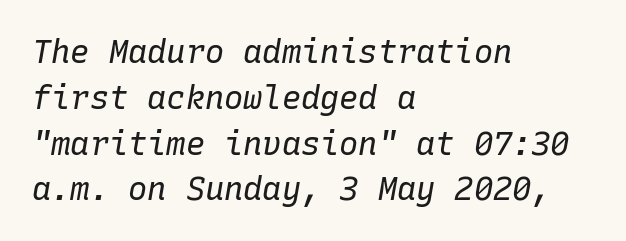
The letters are slanted; this is an italic face. The rendering anchors every line to the left-hand side. The characters are drawn with everyday or finer stroke widths. Tracking value appears to be zero — textbook default spacing. Fixed-width glyphs throughout — classic coding-font behaviour.
